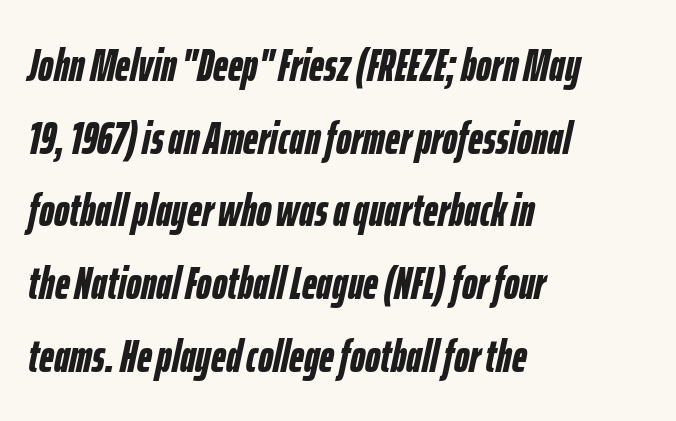
{"italic": "yes", "lean": "right", "slant_degrees": 12, "bold": "yes", "weight": "semibold", "width": "condensed", "stroke_contrast": "low", "x_height": "medium", "monospaced": "no", "underline": "no", "align": "left", "line_spacing": "normal", "line_spacing_ratio": 1.58, "letter_spacing": "normal", "letter_spacing_em": 0.0, "glyph_px": 46}
